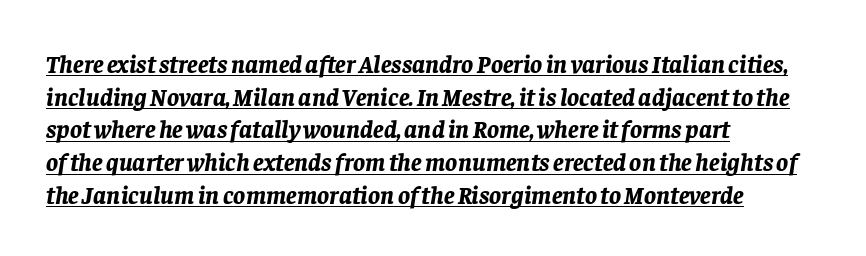
The image shows 25 px bold type, italic (leaning right); set left-aligned, normal line spacing (1.31x), normal letter spacing, underlined.
